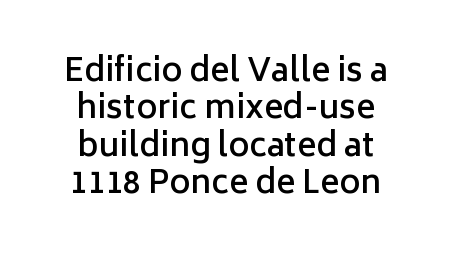
Q: Is the text bold? A: Semi-bold.
Q: Is the text italic (slanted)? A: No, it is upright.
Q: Is the typeface a serif or a sans-serif typeface? A: Sans-serif.
Q: Is the text underlined? A: No.
Q: How is the paragraph aligned? A: Centered.
Q: Is the spacing between letters normal or unusually wide? A: Normal.
Q: Width (condensed, normal, or wide)? A: Normal.
Q: Stroke contrast? A: Low.
Q: x-height? A: Medium.
Q: Monospaced? A: No.
